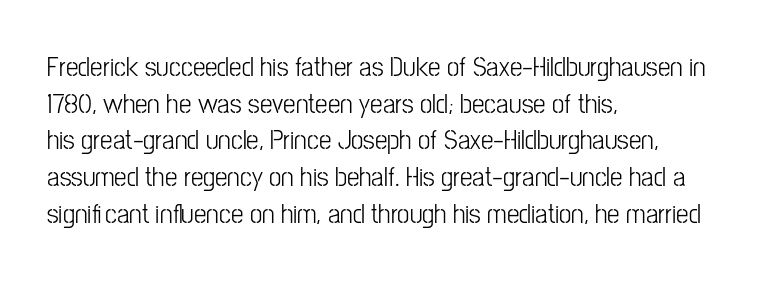
The letters advance in unequal steps, a hallmark of proportional type. Stems here are at most as thick as an everyday book face. The rendering anchors every line to the left-hand side. This is roman type, the default non-slanted kind.
